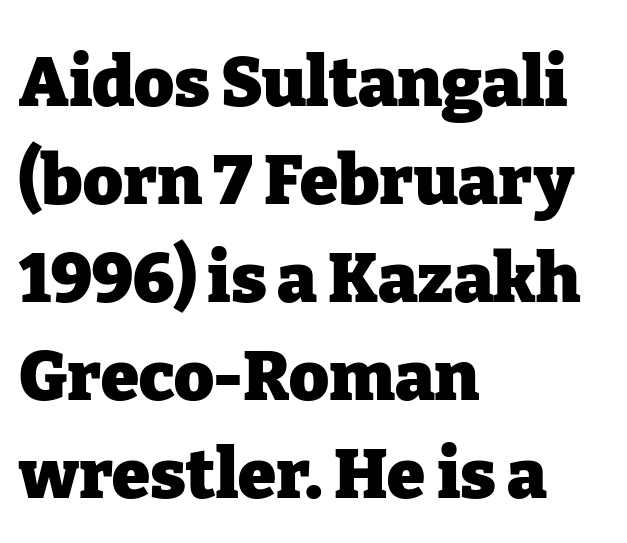
Visually the block forms a straight wall on the left and a jagged coastline on the right. Think of a printed novel: that variable character pitch is what you see here. In terms of weight, the rendering is a true, heavy bold. A bare baseline throughout the passage.
